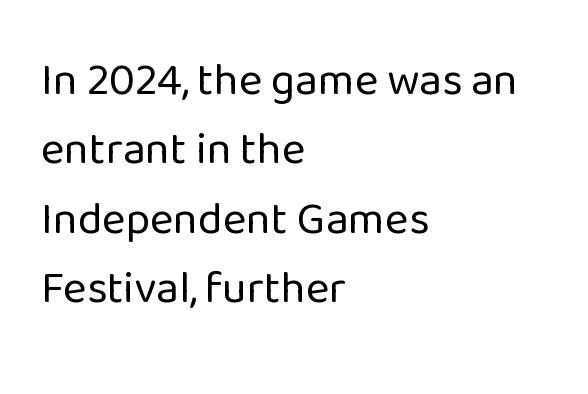
Tracking value appears to be zero — textbook default spacing. Each new line begins a customary step beneath the previous one. The letters look calm and open, with moderate or lighter stems. The gap between lines stays unmarked.
